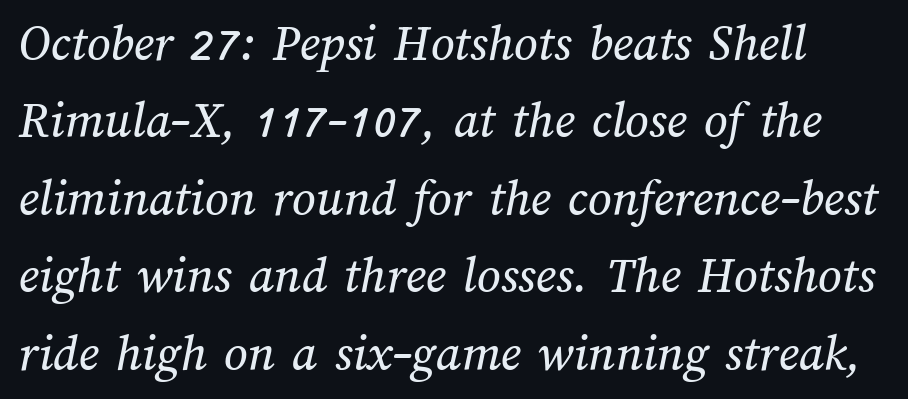
The letterforms sit shoulder to shoulder at normal distance. The words here are not underlined. Evenly set lines give the paragraph a standard silhouette. Varying glyph widths throughout — classic text-font behaviour.
